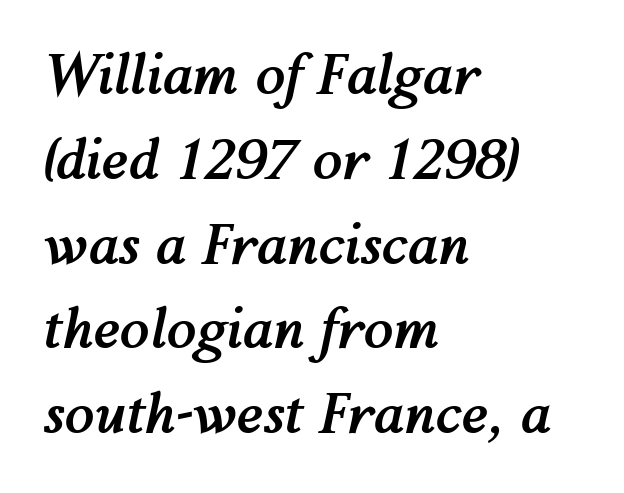
{"italic": "yes", "lean": "right", "slant_degrees": 12, "bold": "yes", "weight": "semibold", "width": "normal", "stroke_contrast": "medium", "x_height": "medium", "monospaced": "no", "underline": "no", "align": "left", "line_spacing": "normal", "line_spacing_ratio": 1.57, "letter_spacing": "normal", "letter_spacing_em": 0.0, "glyph_px": 54}
